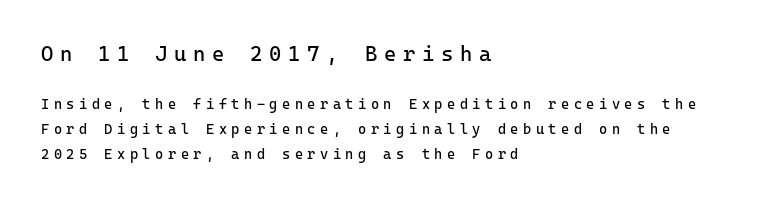
{"italic": "no", "bold": "no", "underline": "no", "align": "left", "line_spacing_ratio": 1.8, "letter_spacing": "wide", "letter_spacing_em": 0.32, "larger_block": "first", "size_ratio": 1.5, "glyph_px": 21}
